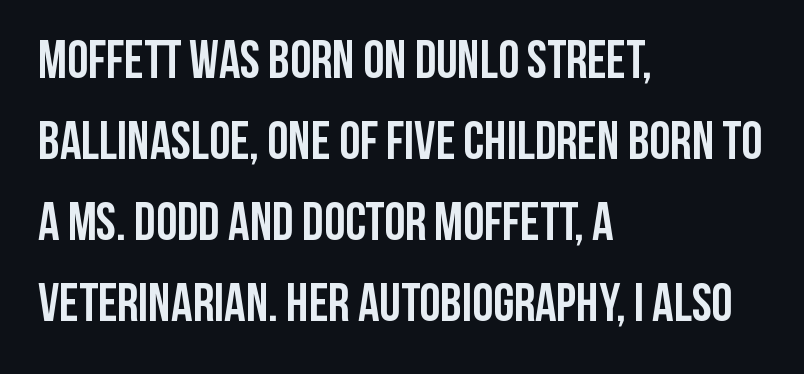
Baseline-to-baseline distance is the conventional proportion of letter height. The passage shown is emphatically bold. No extra tracking has been applied to these lines. Characters remain perfectly vertical along every line.
